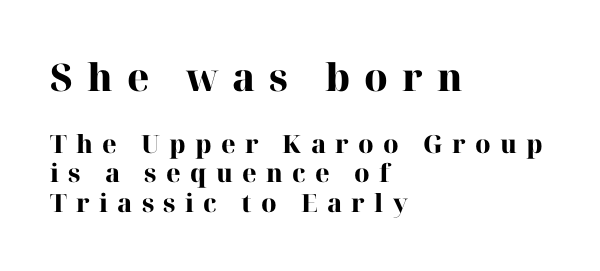
{"serif": "yes", "italic": "no", "bold": "yes", "weight": "heavy", "width": "normal", "stroke_contrast": "high", "x_height": "medium", "monospaced": "no", "underline": "no", "align": "left", "line_spacing_ratio": 1.19, "letter_spacing": "wide", "letter_spacing_em": 0.37, "larger_block": "first", "size_ratio": 1.52, "glyph_px": 38}
